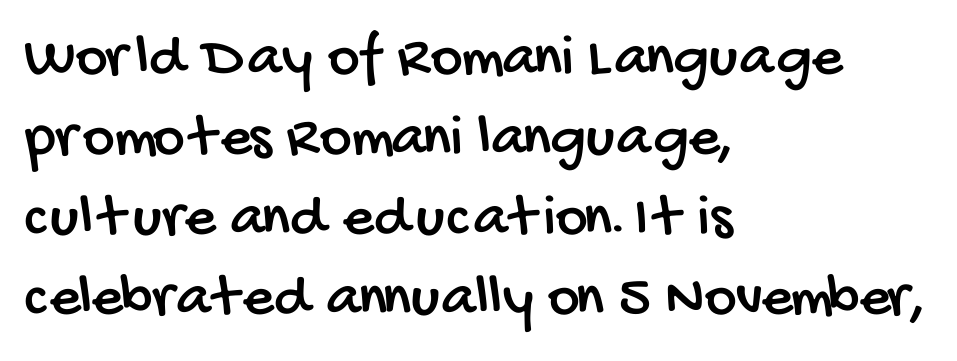
The image shows 61 px condensed sans-serif type; set left-aligned, normal line spacing (1.31x), normal letter spacing, not underlined; low stroke contrast and a large x-height.
